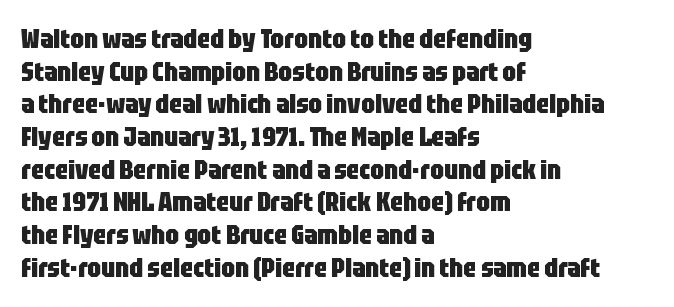
Q: Is the text bold? A: Yes.
Q: Is the text italic (slanted)? A: No, it is upright.
Q: Is the text underlined? A: No.
Q: How is the paragraph aligned? A: Left-aligned.
Q: Is the spacing between letters normal or unusually wide? A: Normal.
